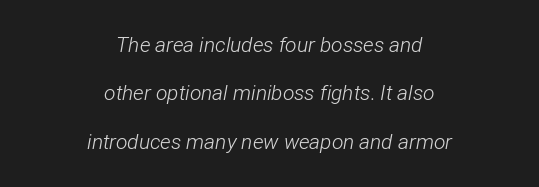
Q: Is the text bold? A: No.
Q: Is the text italic (slanted)? A: Yes, it leans right by about 12 degrees.
Q: Is the text underlined? A: No.
Q: How is the paragraph aligned? A: Centered.
Q: Is the spacing between letters normal or unusually wide? A: Normal.
Q: Is the spacing between lines tight, normal or loose? A: Loose.
